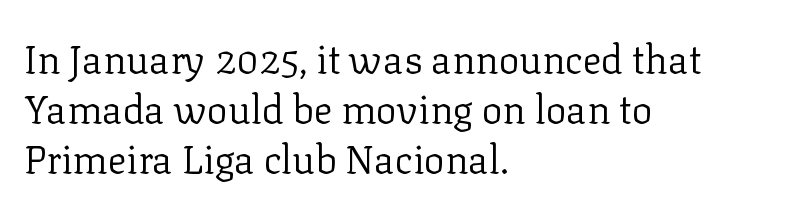
Type style note: has serifs. Characters follow at the spacing the type designer built in. A normal amount of white space separates one row of letters from the next. Each letter keeps its own natural width here, so spacing adapts to shape.
